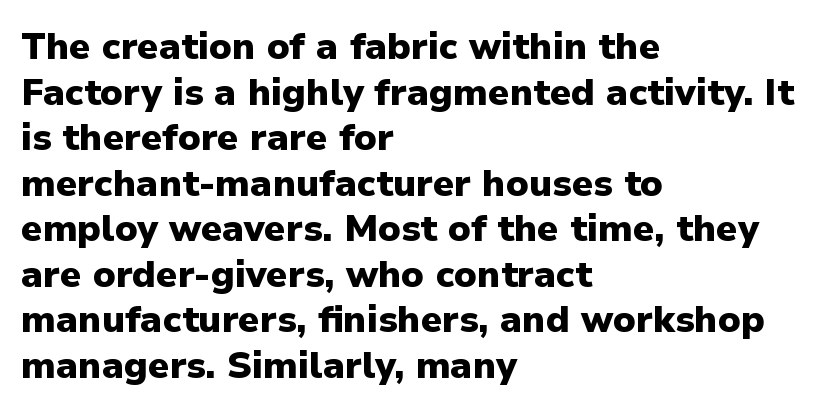
{"serif": "no", "italic": "no", "bold": "yes", "weight": "heavy", "width": "normal", "stroke_contrast": "low", "x_height": "medium", "monospaced": "no", "underline": "no", "align": "left", "line_spacing_ratio": 1.23, "letter_spacing": "normal", "letter_spacing_em": 0.0, "glyph_px": 37}
